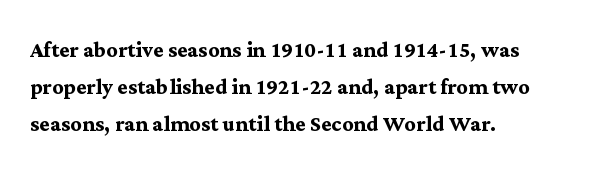
The image shows 28 px semibold serif type, upright; set left-aligned, normal line spacing (1.32x), normal letter spacing, not underlined; medium stroke contrast and a medium x-height.
